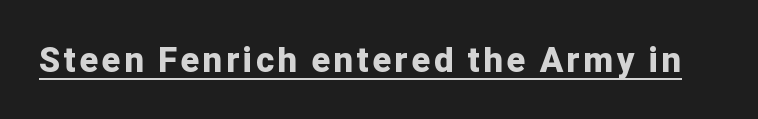
The image shows 34 px bold sans-serif type, upright; set underlined; low stroke contrast and a medium x-height.
